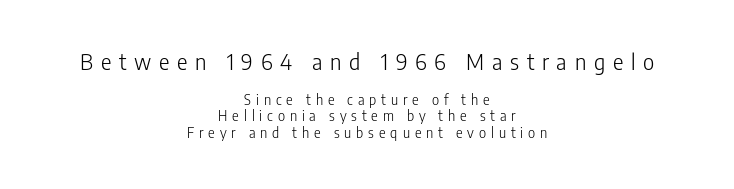
The image shows 22 px text type, upright; set centered, line spacing 1.16x, unusually wide letter spacing (+0.35 em), not underlined; the first (top) block is 1.57x larger.
